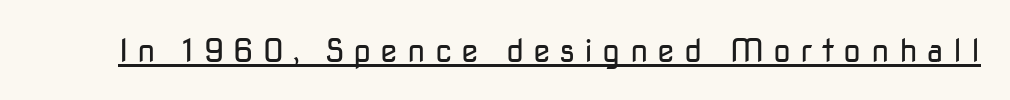
Q: Is the text bold? A: No.
Q: Is the text italic (slanted)? A: No, it is upright.
Q: Is the typeface a serif or a sans-serif typeface? A: Sans-serif.
Q: Is the text underlined? A: Yes.
Q: Is the spacing between letters normal or unusually wide? A: Unusually wide.
Q: Width (condensed, normal, or wide)? A: Normal.
Q: Stroke contrast? A: Low.
Q: x-height? A: Medium.
Q: Monospaced? A: No.
